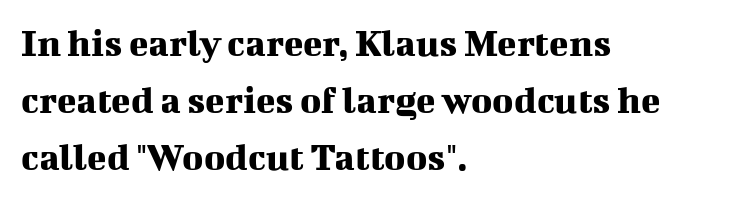
{"serif": "yes", "italic": "no", "width": "normal", "stroke_contrast": "medium", "x_height": "medium", "monospaced": "no", "underline": "no", "align": "left", "line_spacing": "normal", "line_spacing_ratio": 1.42, "letter_spacing": "normal", "letter_spacing_em": 0.0, "glyph_px": 40}
